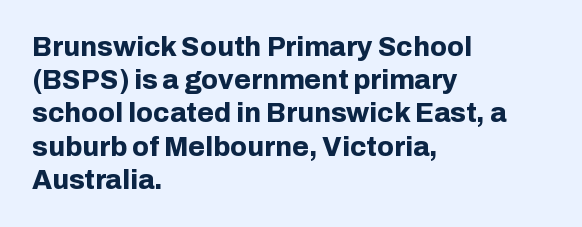
There is no visible air inserted between adjacent glyphs. In terms of weight, the rendering is a true, heavy bold. Visually the block forms a straight wall on the left and a jagged coastline on the right. Lines of text with bare space underneath. If you drew a line through each stem, it would be perfectly vertical.
